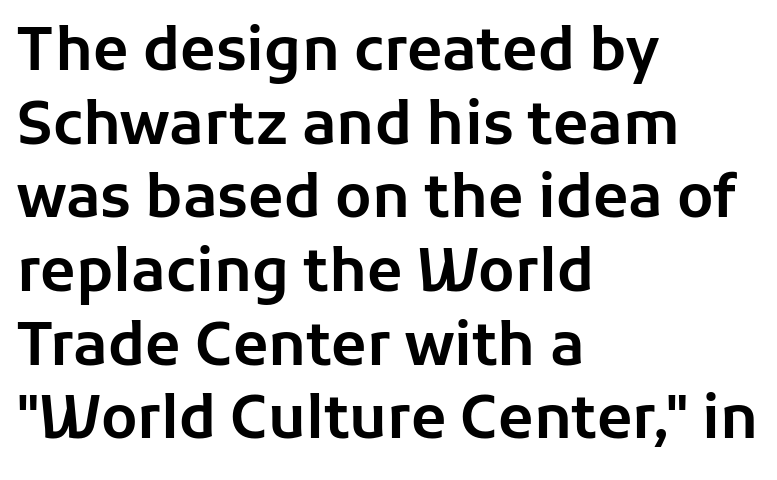
{"serif": "no", "italic": "no", "width": "normal", "stroke_contrast": "low", "x_height": "medium", "monospaced": "no", "underline": "no", "align": "left", "line_spacing": "normal", "line_spacing_ratio": 1.27, "letter_spacing": "normal", "letter_spacing_em": 0.0, "glyph_px": 58}
